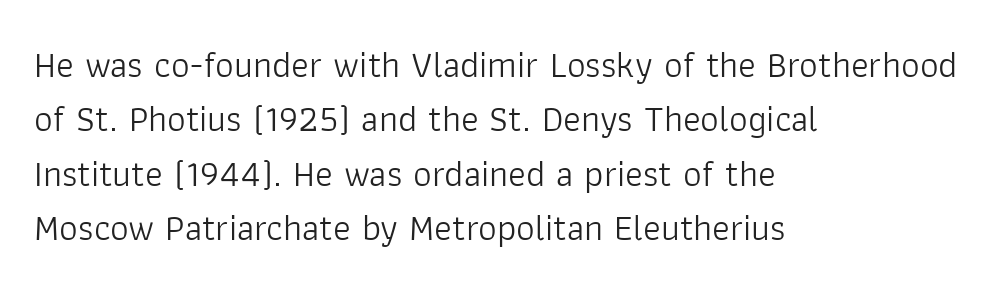
{"serif": "no", "italic": "no", "bold": "no", "weight": "light", "width": "normal", "stroke_contrast": "low", "x_height": "medium", "monospaced": "no", "underline": "no", "align": "left", "line_spacing": "normal", "line_spacing_ratio": 1.47, "letter_spacing": "normal", "letter_spacing_em": 0.0, "glyph_px": 37}
